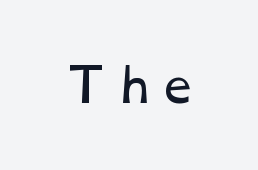
The image shows 46 px regular-weight, wide type; set not underlined; low stroke contrast and a medium x-height.
